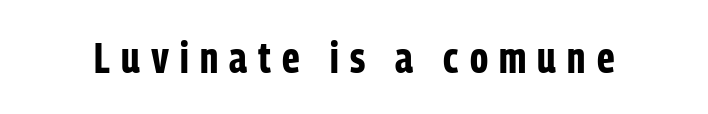
The image shows 43 px bold, condensed sans-serif type, upright; set unusually wide letter spacing (+0.26 em), not underlined; low stroke contrast and a medium x-height.
